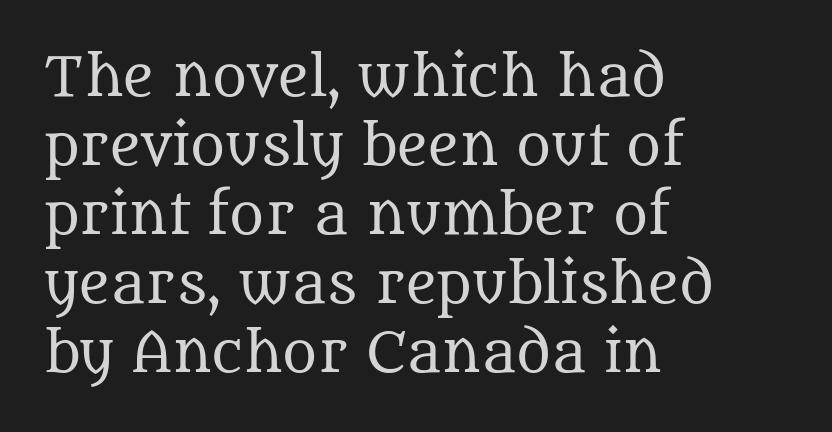
Q: Is the text bold? A: No.
Q: Is the text italic (slanted)? A: No, it is upright.
Q: Is the typeface a serif or a sans-serif typeface? A: Serif.
Q: Is the text underlined? A: No.
Q: How is the paragraph aligned? A: Left-aligned.
Q: Is the spacing between letters normal or unusually wide? A: Normal.
Q: Is the spacing between lines tight, normal or loose? A: Normal.
Q: Width (condensed, normal, or wide)? A: Normal.
Q: Stroke contrast? A: Medium.
Q: x-height? A: Large.
Q: Monospaced? A: No.
